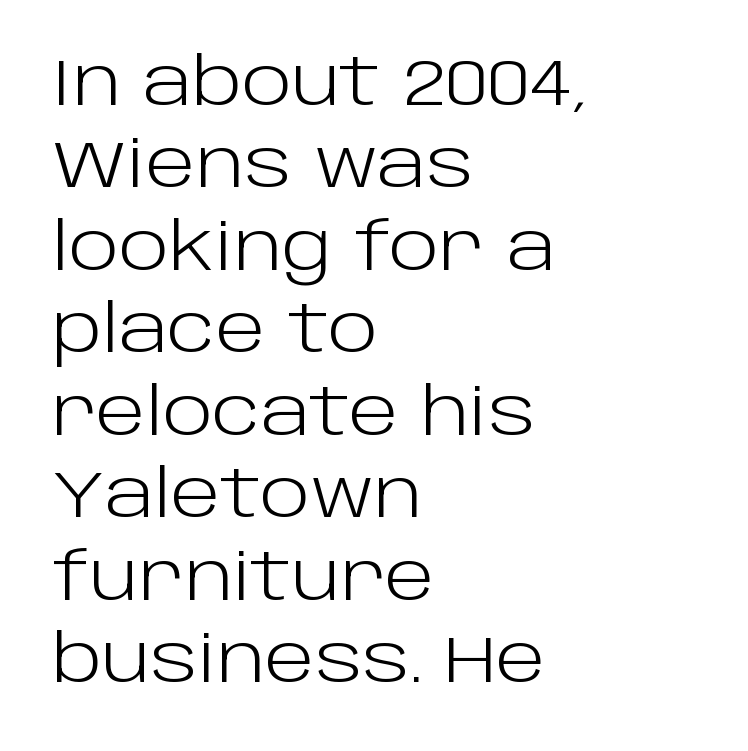
Regarding serifs, this sample does without them. Each letter keeps its own natural width here, so spacing adapts to shape. The lines are quadded left. Posture: straight, roman, zero tilt. The designer left line spacing at the default. This rendering features lettering with no underline.
